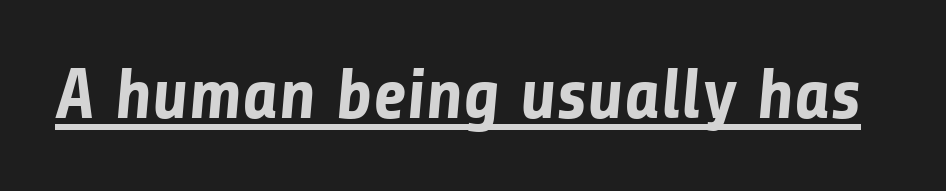
Q: Is the text bold? A: Yes.
Q: Is the typeface a serif or a sans-serif typeface? A: Sans-serif.
Q: Is the text underlined? A: Yes.
Q: Is the spacing between letters normal or unusually wide? A: Normal.
Q: Width (condensed, normal, or wide)? A: Normal.
Q: Stroke contrast? A: Low.
Q: x-height? A: Medium.
Q: Monospaced? A: No.
